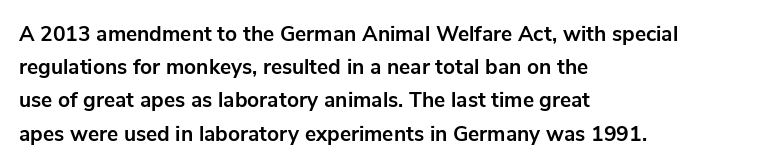
{"italic": "no", "bold": "yes", "underline": "no", "align": "left", "line_spacing": "normal", "line_spacing_ratio": 1.58, "letter_spacing": "normal", "letter_spacing_em": 0.0, "glyph_px": 21}
